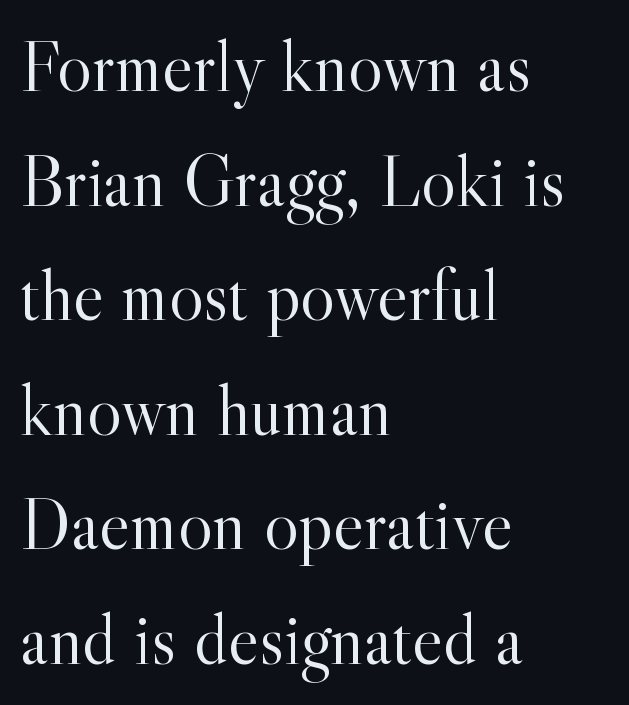
Q: Is the text bold? A: No.
Q: Is the text italic (slanted)? A: No, it is upright.
Q: Is the typeface a serif or a sans-serif typeface? A: Serif.
Q: Is the text underlined? A: No.
Q: How is the paragraph aligned? A: Left-aligned.
Q: Is the spacing between letters normal or unusually wide? A: Normal.
Q: Is the spacing between lines tight, normal or loose? A: Normal.
Q: Width (condensed, normal, or wide)? A: Normal.
Q: x-height? A: Small.
Q: Monospaced? A: No.
